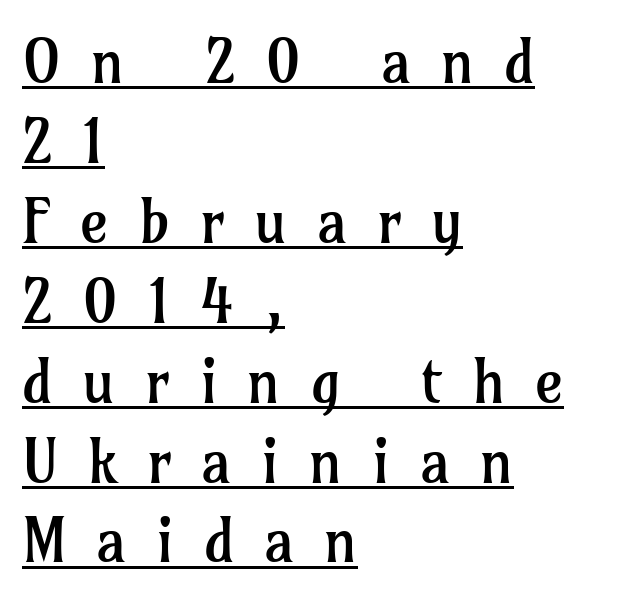
Q: Is the text bold? A: No.
Q: Is the text italic (slanted)? A: No, it is upright.
Q: Is the typeface a serif or a sans-serif typeface? A: Serif.
Q: Is the text underlined? A: Yes.
Q: How is the paragraph aligned? A: Left-aligned.
Q: Is the spacing between letters normal or unusually wide? A: Unusually wide.
Q: Is the spacing between lines tight, normal or loose? A: Normal.
Q: Width (condensed, normal, or wide)? A: Normal.
Q: Stroke contrast? A: Low.
Q: x-height? A: Medium.
Q: Monospaced? A: No.
